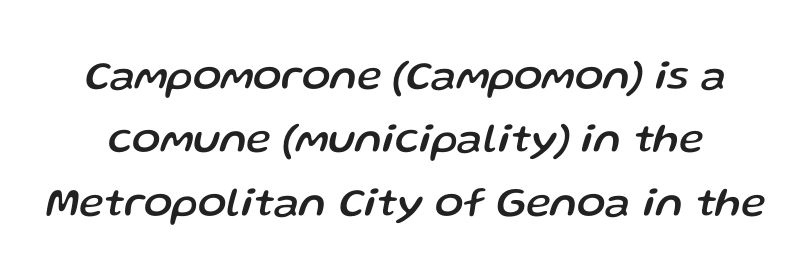
Q: Is the text italic (slanted)? A: Yes, it leans right by about 13 degrees.
Q: Is the text underlined? A: No.
Q: Is the spacing between letters normal or unusually wide? A: Normal.
Q: Is the spacing between lines tight, normal or loose? A: Normal.
Q: Width (condensed, normal, or wide)? A: Normal.
Q: Stroke contrast? A: Low.
Q: x-height? A: Medium.
Q: Monospaced? A: No.
